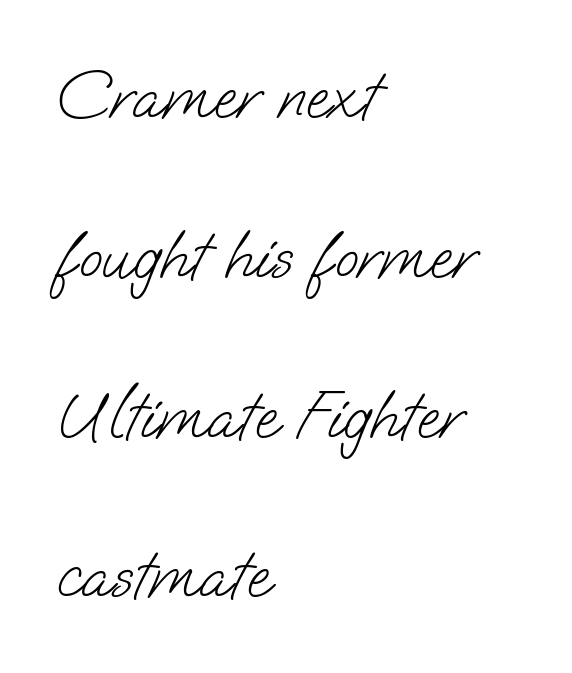
{"serif": "no", "bold": "no", "weight": "light", "width": "normal", "stroke_contrast": "low", "x_height": "small", "monospaced": "no", "underline": "no", "align": "left", "line_spacing": "loose", "line_spacing_ratio": 2.35, "letter_spacing": "normal", "letter_spacing_em": 0.0, "glyph_px": 68}
